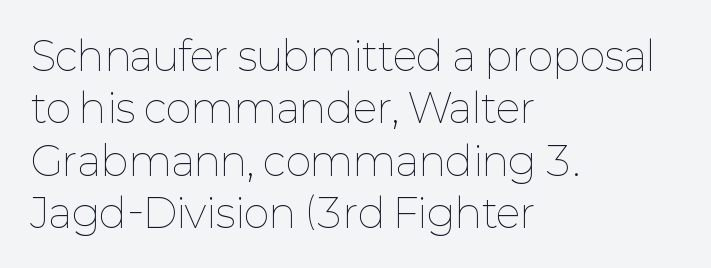
{"italic": "no", "bold": "no", "weight": "thin", "width": "normal", "stroke_contrast": "low", "x_height": "medium", "monospaced": "no", "underline": "no", "align": "left", "line_spacing": "normal", "line_spacing_ratio": 1.31, "letter_spacing": "normal", "letter_spacing_em": 0.0, "glyph_px": 40}
